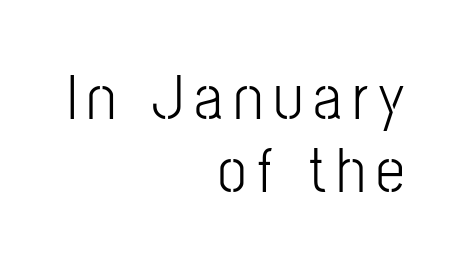
The image shows 64 px condensed sans-serif type, upright; set right-aligned, tight line spacing (1.14x), not underlined; low stroke contrast and a medium x-height.
